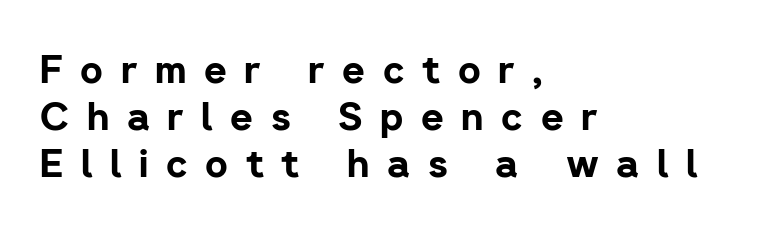
Q: Is the text bold? A: Yes.
Q: Is the text italic (slanted)? A: No, it is upright.
Q: Is the typeface a serif or a sans-serif typeface? A: Sans-serif.
Q: Is the text underlined? A: No.
Q: How is the paragraph aligned? A: Left-aligned.
Q: Is the spacing between letters normal or unusually wide? A: Unusually wide.
Q: Width (condensed, normal, or wide)? A: Normal.
Q: Stroke contrast? A: Low.
Q: x-height? A: Medium.
Q: Monospaced? A: No.
